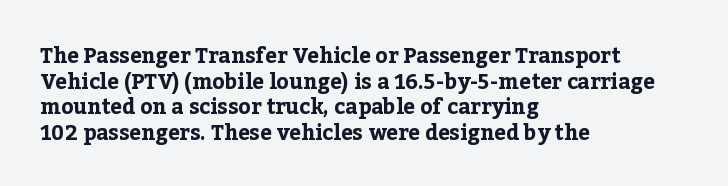
Q: Is the text bold? A: Yes.
Q: Is the text italic (slanted)? A: No, it is upright.
Q: Is the text underlined? A: No.
Q: How is the paragraph aligned? A: Left-aligned.
Q: Is the spacing between letters normal or unusually wide? A: Normal.
